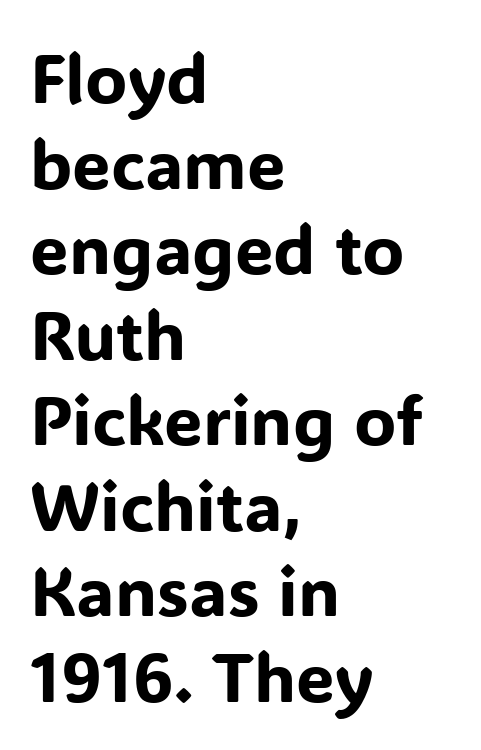
Q: Is the text italic (slanted)? A: No, it is upright.
Q: Is the typeface a serif or a sans-serif typeface? A: Sans-serif.
Q: Is the text underlined? A: No.
Q: How is the paragraph aligned? A: Left-aligned.
Q: Is the spacing between letters normal or unusually wide? A: Normal.
Q: Width (condensed, normal, or wide)? A: Normal.
Q: Stroke contrast? A: Low.
Q: x-height? A: Medium.
Q: Monospaced? A: No.
